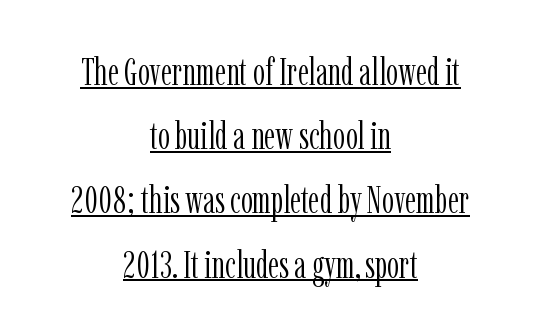
{"serif": "yes", "italic": "no", "bold": "no", "weight": "light", "width": "condensed", "stroke_contrast": "low", "x_height": "medium", "monospaced": "no", "underline": "yes", "align": "center", "line_spacing": "normal", "line_spacing_ratio": 1.69, "letter_spacing": "normal", "letter_spacing_em": 0.0, "glyph_px": 38}
